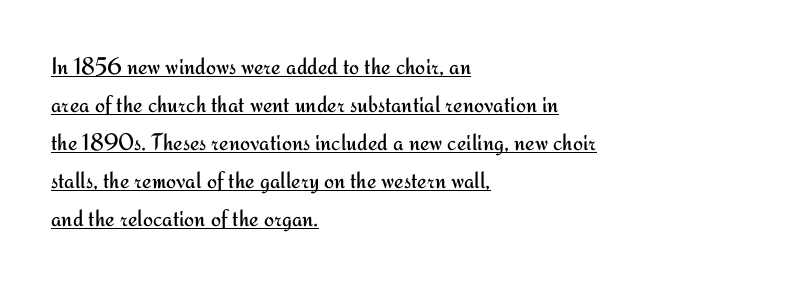
Q: Is the text bold? A: No.
Q: Is the text italic (slanted)? A: No, it is upright.
Q: Is the text underlined? A: Yes.
Q: How is the paragraph aligned? A: Left-aligned.
Q: Is the spacing between letters normal or unusually wide? A: Normal.
Q: Is the spacing between lines tight, normal or loose? A: Normal.
